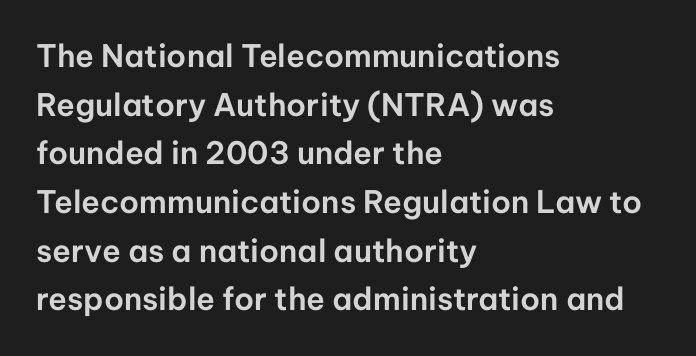
The image shows 31 px sans-serif type, upright; set left-aligned, normal line spacing (1.57x), normal letter spacing, not underlined; low stroke contrast and a medium x-height.
